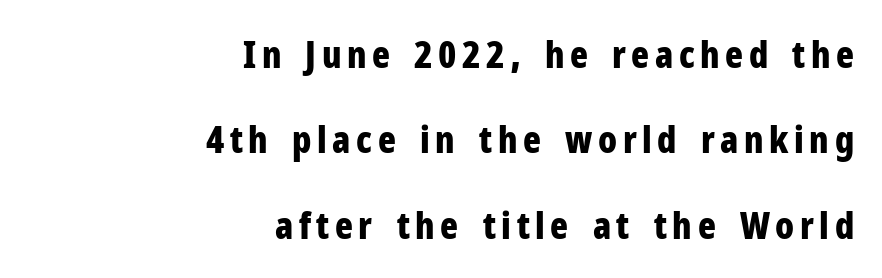
Q: Is the text bold? A: Yes.
Q: Is the text italic (slanted)? A: No, it is upright.
Q: Is the typeface a serif or a sans-serif typeface? A: Sans-serif.
Q: Is the text underlined? A: No.
Q: How is the paragraph aligned? A: Right-aligned.
Q: Is the spacing between lines tight, normal or loose? A: Loose.
Q: Width (condensed, normal, or wide)? A: Condensed.
Q: Stroke contrast? A: Low.
Q: x-height? A: Medium.
Q: Monospaced? A: No.
